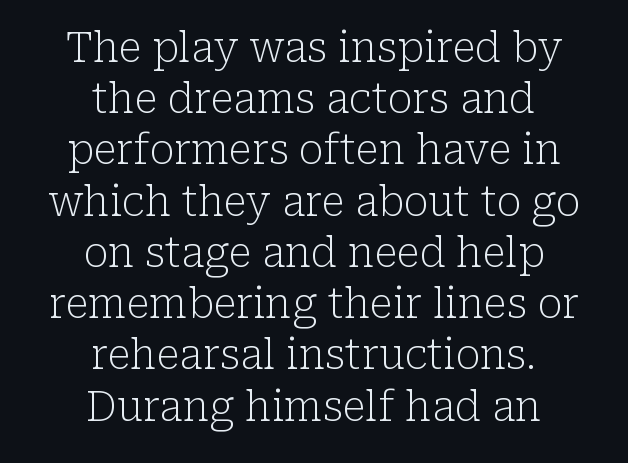
Quick note: not italic, upright. Does the copy run flush right? No — it is centered line by line. Stem width sits at or under what a default text font uses. Do the characters align in a grid? No, the font is proportional. The passage shown is typeset with a serif family.
